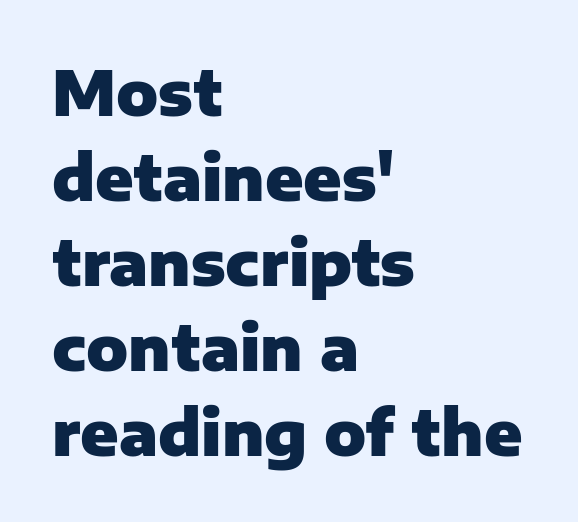
The image shows 62 px heavy sans-serif type, upright; set left-aligned, normal line spacing (1.37x), normal letter spacing, not underlined; low stroke contrast and a medium x-height.
